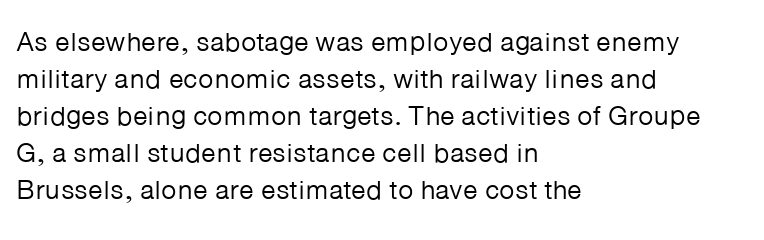
{"italic": "no", "bold": "no", "underline": "no", "align": "left", "line_spacing": "normal", "line_spacing_ratio": 1.37, "letter_spacing": "normal", "letter_spacing_em": 0.0, "glyph_px": 27}
